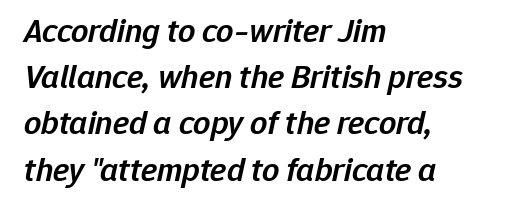
Summary of vertical rhythm: regular, with standard interline spacing. Horizontal alignment here is leftward, the default for most running prose. The letters advance in unequal steps, a hallmark of proportional type. Letters rest on an invisible, unmarked baseline.
